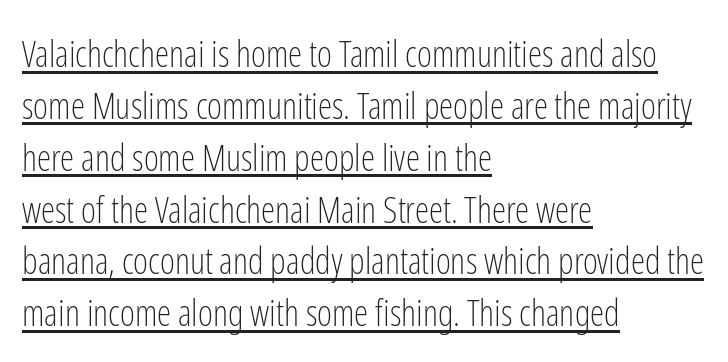
The image shows 36 px light, condensed sans-serif type, upright; set left-aligned, normal line spacing (1.44x), normal letter spacing, underlined; low stroke contrast and a medium x-height.
